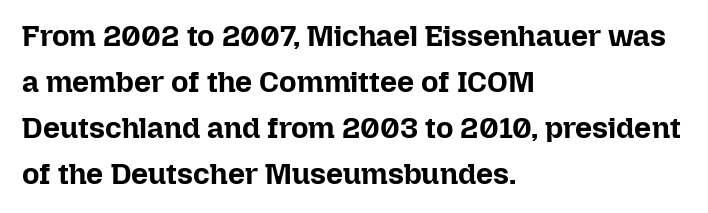
The image shows 30 px bold type, upright; set left-aligned, normal line spacing (1.53x), normal letter spacing, not underlined; low stroke contrast and a medium x-height.
